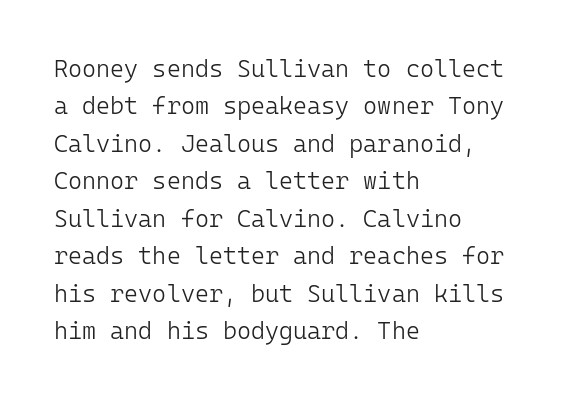
Evenly set lines give the paragraph a standard silhouette. Here the glyphs are tracked normally, forming tight word shapes. Rule under the text: the space is simply empty. Italic? Not at all — the glyphs are vertical. These glyphs show unthickened strokes, regular width or finer.
